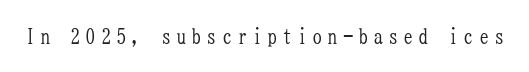
Q: Is the text bold? A: No.
Q: Is the text italic (slanted)? A: No, it is upright.
Q: Is the text underlined? A: No.
Q: Is the spacing between letters normal or unusually wide? A: Unusually wide.
